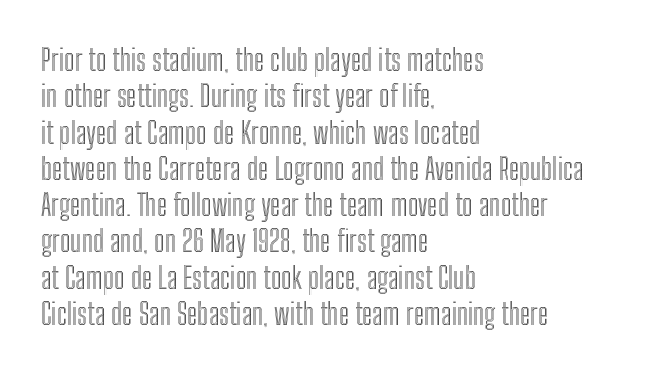
The letterforms sit shoulder to shoulder at normal distance. Alignment: flush left. Here the designer chose a conventional face with non-uniform glyph widths. Nope, not italic — everything's standing straight. Each row of text sits above clean, open space.
